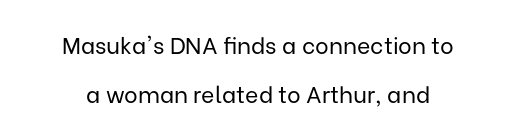
The image shows 23 px text type, upright; set centered, loose line spacing (2.12x), normal letter spacing, not underlined.
